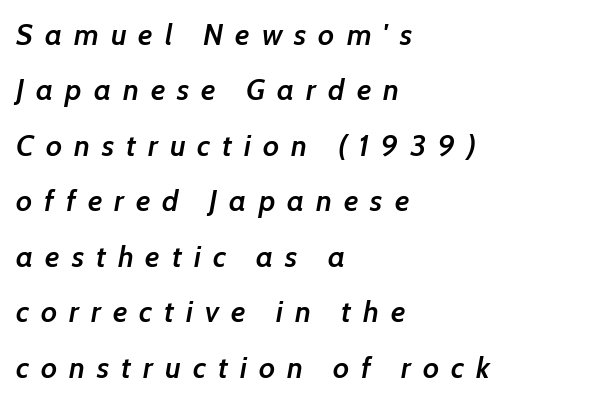
The string is rendered with underlining switched off. Its strokes are somewhat broadened, the hallmark of semibold type. Short note: letters widely spaced. Character widths vary here, with narrow letters taking less room than wide ones. This is oblique type, the kind used for emphasis or titles. Short and long lines alike share a common starting point at left.
